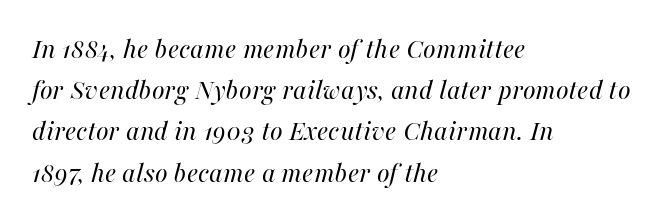
The image shows 29 px regular-weight type, italic (leaning right); set left-aligned, normal line spacing (1.42x), normal letter spacing, not underlined; high stroke contrast and a medium x-height.
